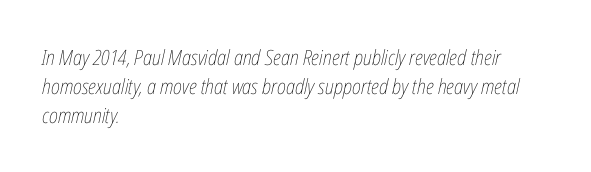
{"italic": "yes", "lean": "right", "slant_degrees": 12, "bold": "no", "underline": "no", "align": "left", "line_spacing": "normal", "line_spacing_ratio": 1.38, "letter_spacing": "normal", "letter_spacing_em": 0.0, "glyph_px": 21}
